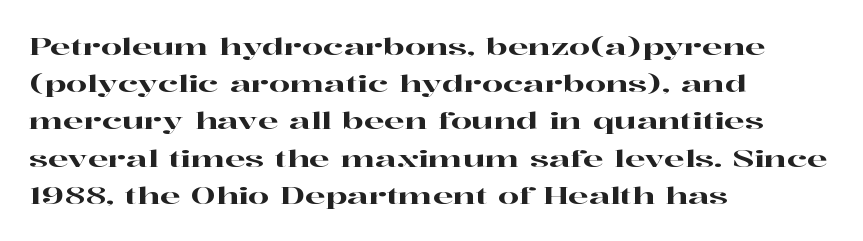
{"italic": "no", "underline": "no", "align": "left", "line_spacing": "normal", "line_spacing_ratio": 1.55, "letter_spacing": "normal", "letter_spacing_em": 0.0, "glyph_px": 24}
